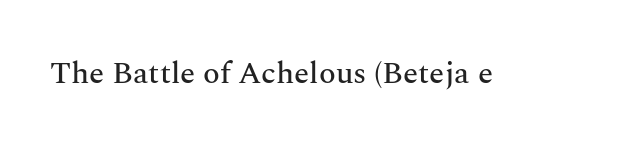
The image shows 31 px serif type, upright; set normal letter spacing, not underlined; medium stroke contrast and a medium x-height.
